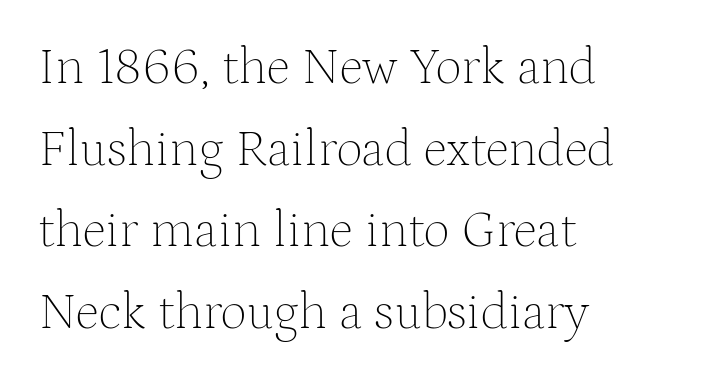
{"serif": "yes", "italic": "no", "bold": "no", "weight": "thin", "width": "normal", "stroke_contrast": "medium", "x_height": "medium", "monospaced": "no", "underline": "no", "align": "left", "line_spacing": "normal", "line_spacing_ratio": 1.57, "letter_spacing": "normal", "letter_spacing_em": 0.0, "glyph_px": 52}
